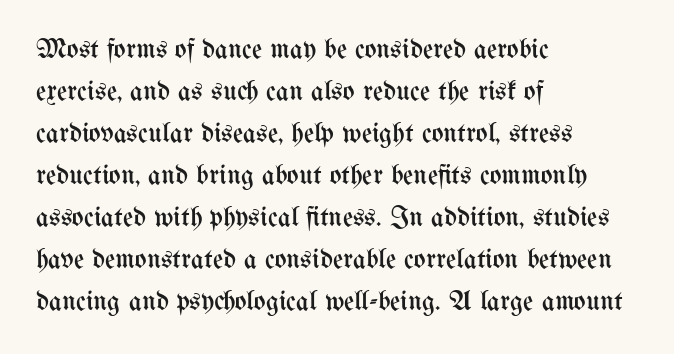
Q: Is the text bold? A: No.
Q: Is the text italic (slanted)? A: No, it is upright.
Q: Is the text underlined? A: No.
Q: How is the paragraph aligned? A: Left-aligned.
Q: Is the spacing between letters normal or unusually wide? A: Normal.
Q: Is the spacing between lines tight, normal or loose? A: Normal.
Q: Width (condensed, normal, or wide)? A: Condensed.
Q: Stroke contrast? A: Medium.
Q: x-height? A: Medium.
Q: Monospaced? A: No.
